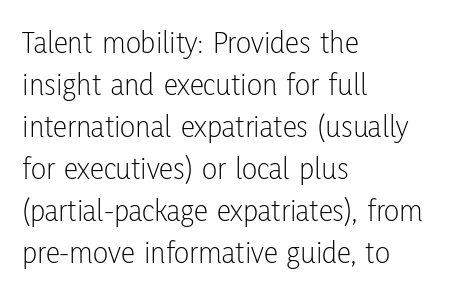
The axis of the letterforms is exactly vertical. This sample uses plain, unmodified letter spacing. One-word summary of the alignment: left. The face used here is proportionally spaced, like ordinary book or web type. Whoever set this chose a conventional vertical rhythm.
